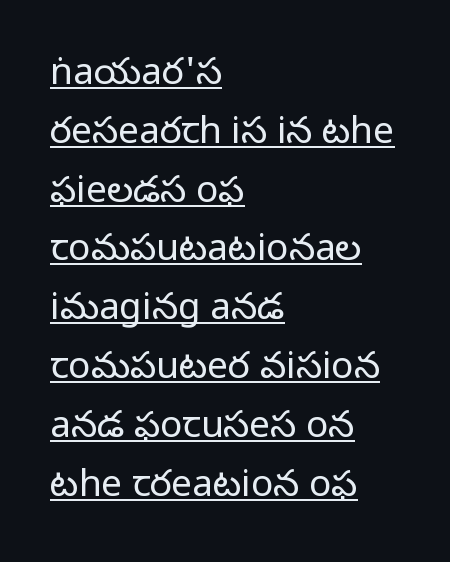
The image shows 37 px light sans-serif type, upright; set left-aligned, normal line spacing (1.59x), normal letter spacing, underlined; low stroke contrast and a medium x-height.
